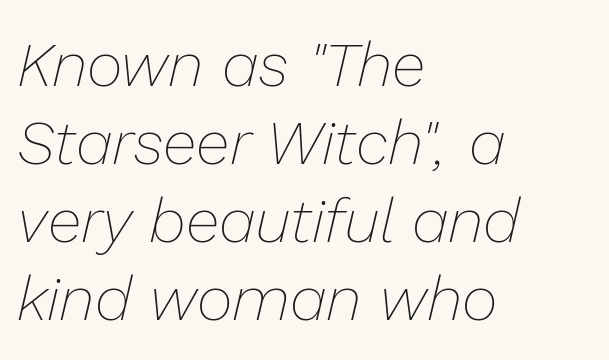
{"italic": "yes", "lean": "right", "slant_degrees": 13, "bold": "no", "weight": "thin", "width": "normal", "stroke_contrast": "low", "x_height": "medium", "monospaced": "no", "underline": "no", "align": "left", "line_spacing": "normal", "line_spacing_ratio": 1.26, "letter_spacing": "normal", "letter_spacing_em": 0.0, "glyph_px": 62}
